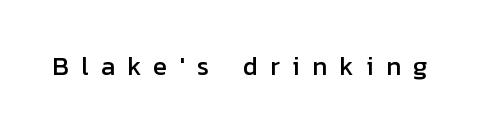
Descender tails drop into unmarked territory. Posture: straight, roman, zero tilt. Is the letter spacing exaggerated? Yes — the characters are pushed far apart.
